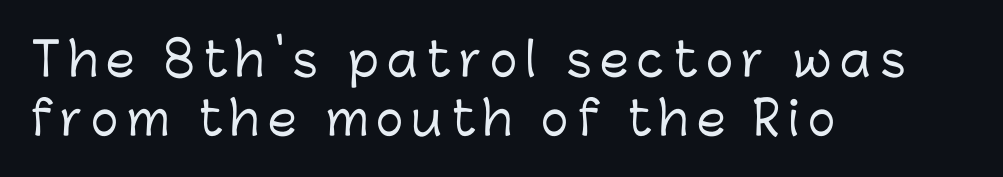
{"serif": "no", "italic": "no", "width": "normal", "stroke_contrast": "low", "x_height": "medium", "monospaced": "no", "underline": "no", "align": "left", "line_spacing": "normal", "line_spacing_ratio": 1.28, "glyph_px": 46}
